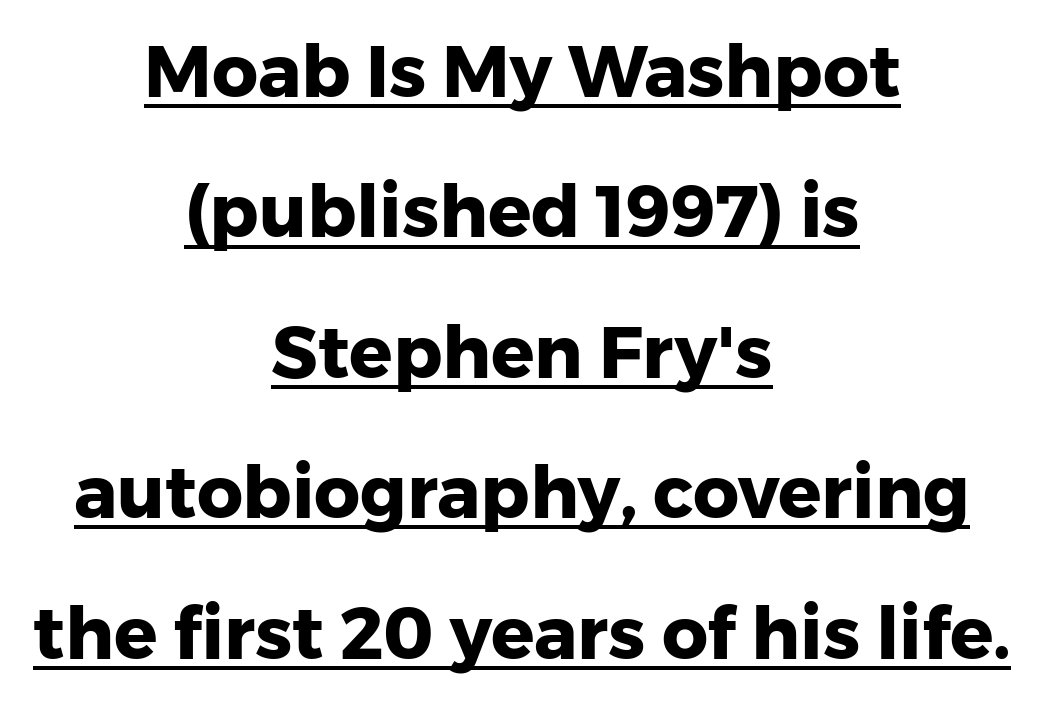
{"serif": "no", "italic": "no", "bold": "yes", "weight": "heavy", "width": "normal", "stroke_contrast": "low", "x_height": "medium", "monospaced": "no", "underline": "yes", "align": "center", "line_spacing": "loose", "line_spacing_ratio": 1.95, "letter_spacing": "normal", "letter_spacing_em": 0.0, "glyph_px": 72}
